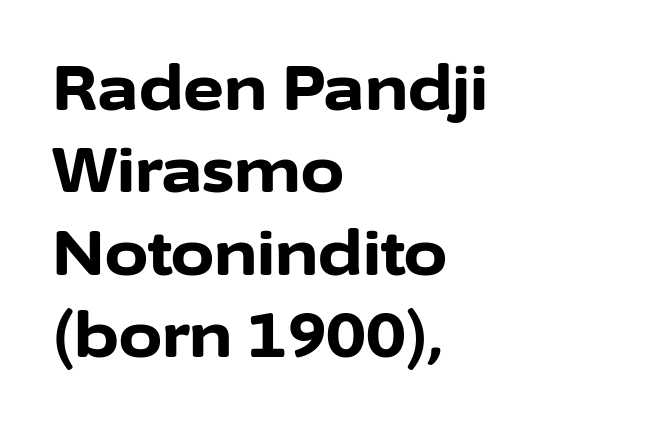
The image shows 62 px bold sans-serif type, upright; set left-aligned, normal line spacing (1.33x), normal letter spacing, not underlined; low stroke contrast and a medium x-height.
